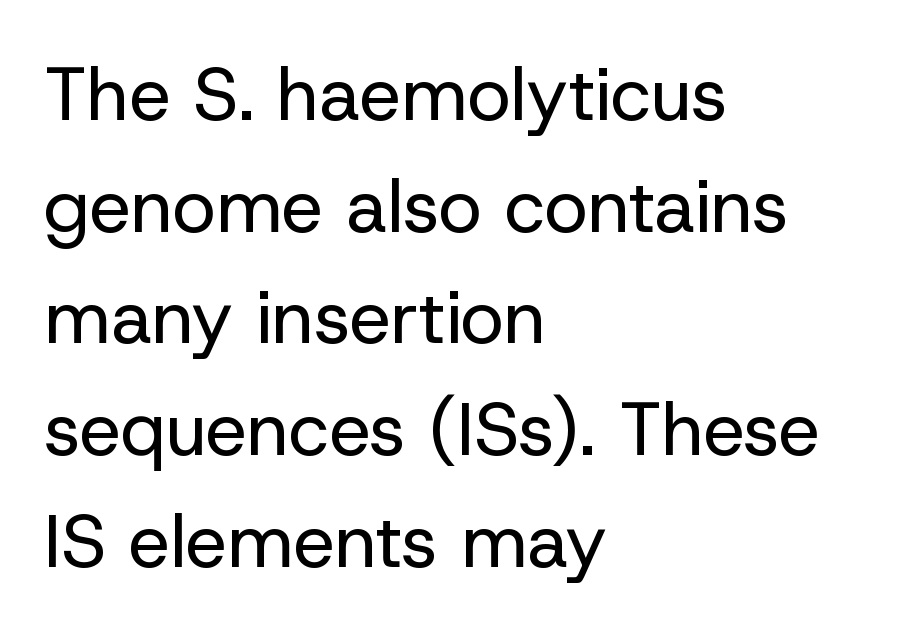
The image shows 74 px regular-weight sans-serif type, upright; set left-aligned, normal line spacing (1.51x), normal letter spacing, not underlined; low stroke contrast and a medium x-height.
